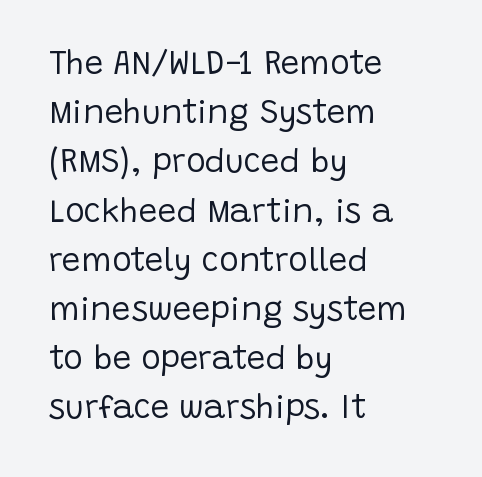
The type sits square on the baseline with zero lean. The letterforms sit at book weight or below. A typesetter would call this zero additional tracking. Letterform terminals end flat and unadorned throughout the passage. Is the block centered? No — it sits flush against the left margin. The rendering uses a moderate line-height, typical for paragraphs.
